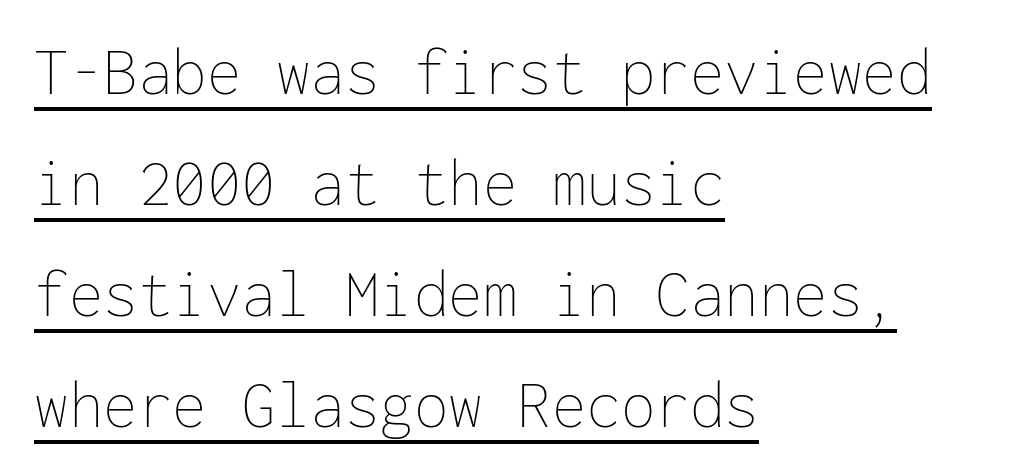
The image shows 69 px thin type, upright, monospaced; set left-aligned, normal line spacing (1.61x), normal letter spacing, underlined; low stroke contrast and a medium x-height.
